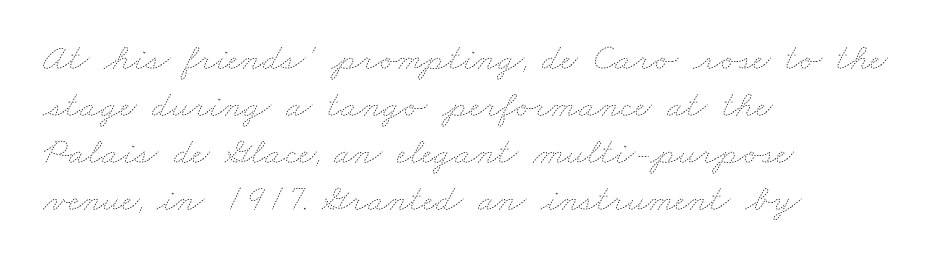
{"bold": "no", "weight": "thin", "width": "wide", "stroke_contrast": "low", "x_height": "small", "monospaced": "no", "underline": "no", "align": "left", "line_spacing_ratio": 1.24, "letter_spacing": "normal", "letter_spacing_em": 0.0, "glyph_px": 38}
